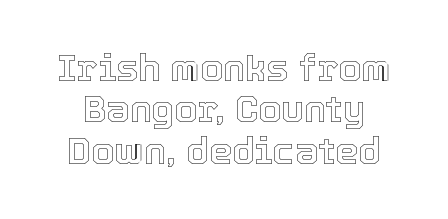
The image shows 37 px text type, upright; set tight line spacing (1.12x), normal letter spacing, not underlined; a medium x-height.
